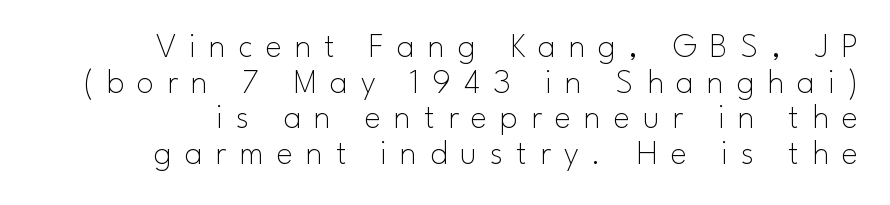
The image shows 35 px thin sans-serif type, upright; set tight line spacing (1.02x), unusually wide letter spacing (+0.37 em), not underlined; low stroke contrast and a small x-height.
